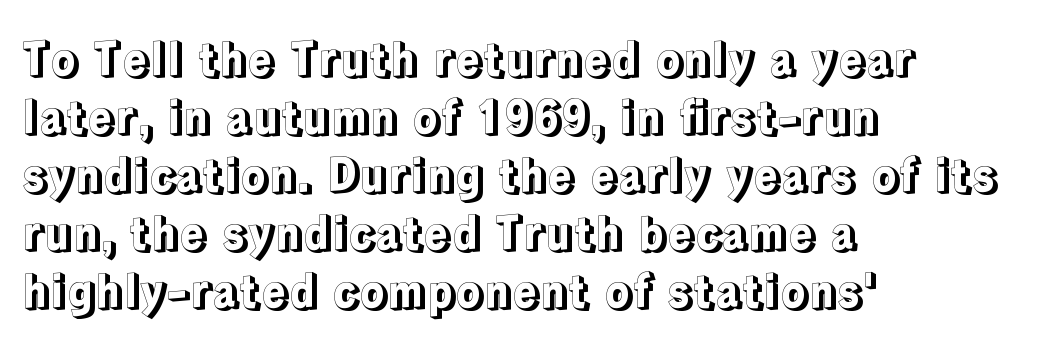
Q: Is the text italic (slanted)? A: No, it is upright.
Q: Is the text underlined? A: No.
Q: How is the paragraph aligned? A: Left-aligned.
Q: Is the spacing between letters normal or unusually wide? A: Normal.
Q: Is the spacing between lines tight, normal or loose? A: Normal.
Q: Width (condensed, normal, or wide)? A: Normal.
Q: x-height? A: Medium.
Q: Monospaced? A: No.
